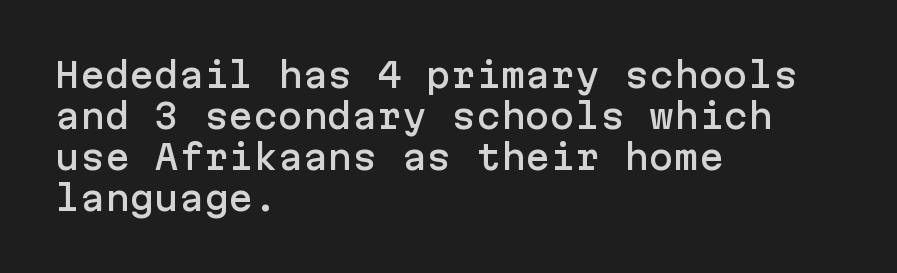
Is this a sans? Yes — the strokes have no serifs. Every row of glyphs begins at an identical x-position on the left. The letters sit at their default tracking, neither squeezed nor spread. Only glyphs here, with clear space below each row.
